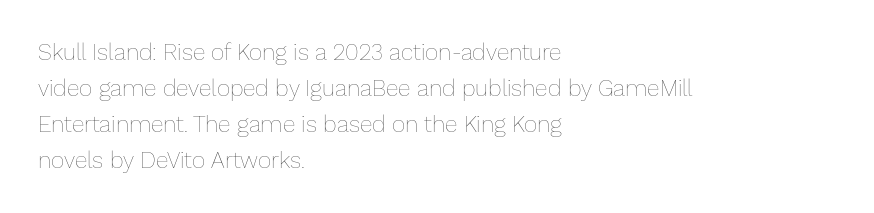
Q: Is the text bold? A: No.
Q: Is the text italic (slanted)? A: No, it is upright.
Q: Is the text underlined? A: No.
Q: How is the paragraph aligned? A: Left-aligned.
Q: Is the spacing between letters normal or unusually wide? A: Normal.
Q: Is the spacing between lines tight, normal or loose? A: Normal.
